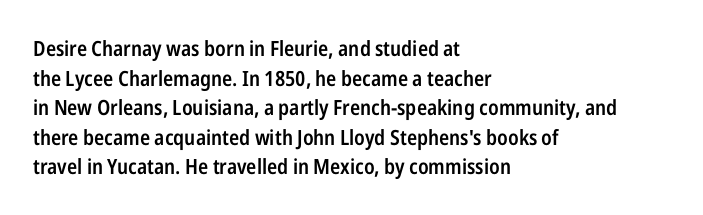
If you measured baseline to baseline, you'd find a middling distance. No italicization has been applied; the sample stays upright. If you drew a ruler down the left edge, every line would touch it. Has an underline been added? It has not. Semibold letterforms, between regular and bold. Here the glyphs are tracked normally, forming tight word shapes.
